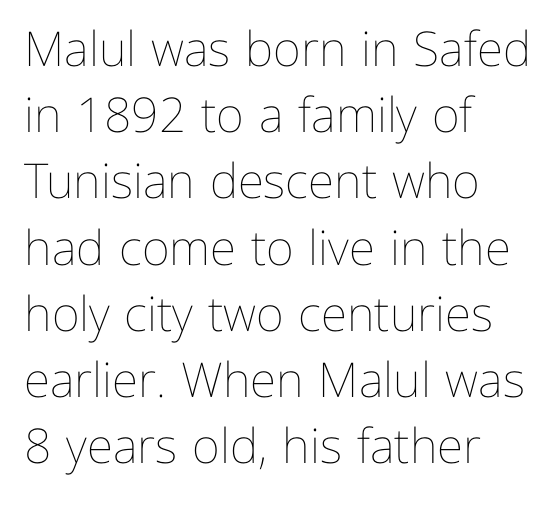
{"italic": "no", "bold": "no", "weight": "thin", "width": "normal", "stroke_contrast": "low", "x_height": "medium", "monospaced": "no", "underline": "no", "align": "left", "line_spacing": "normal", "line_spacing_ratio": 1.38, "letter_spacing": "normal", "letter_spacing_em": 0.0, "glyph_px": 48}
